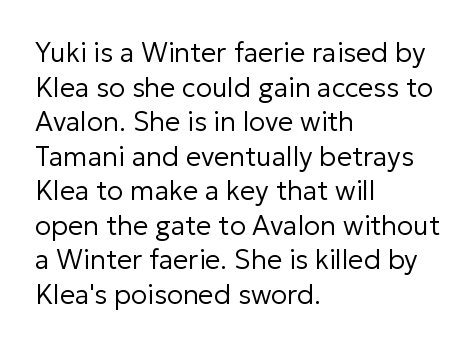
{"italic": "no", "bold": "no", "underline": "no", "align": "left", "line_spacing": "normal", "line_spacing_ratio": 1.28, "letter_spacing": "normal", "letter_spacing_em": 0.0, "glyph_px": 27}
